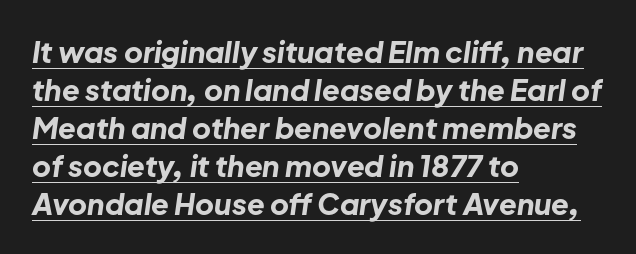
{"italic": "yes", "lean": "right", "slant_degrees": 8, "bold": "yes", "weight": "bold", "width": "normal", "stroke_contrast": "low", "x_height": "medium", "monospaced": "no", "underline": "yes", "align": "left", "line_spacing": "normal", "line_spacing_ratio": 1.31, "letter_spacing": "normal", "letter_spacing_em": 0.0, "glyph_px": 29}
